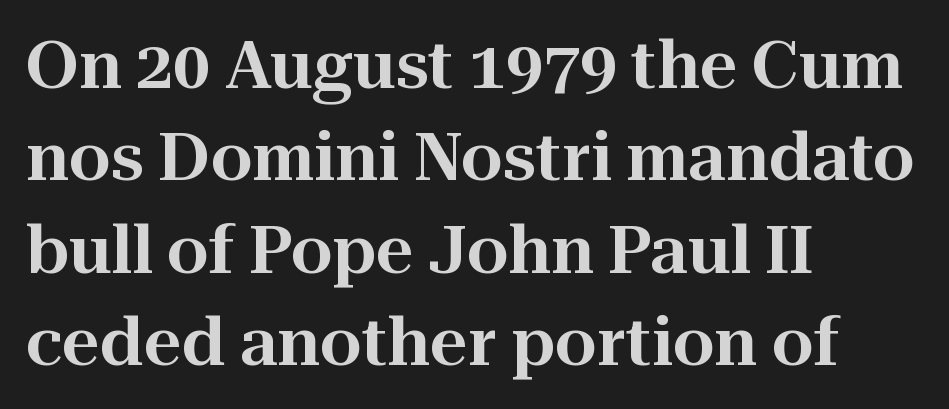
The image shows 66 px serif type, upright; set left-aligned, normal line spacing (1.4x), normal letter spacing, not underlined; high stroke contrast and a medium x-height.
